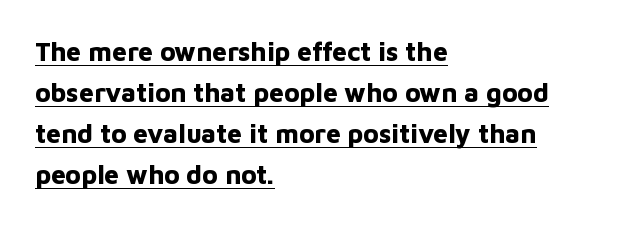
{"italic": "no", "bold": "yes", "underline": "yes", "align": "left", "line_spacing": "normal", "line_spacing_ratio": 1.58, "letter_spacing": "normal", "letter_spacing_em": 0.0, "glyph_px": 26}
